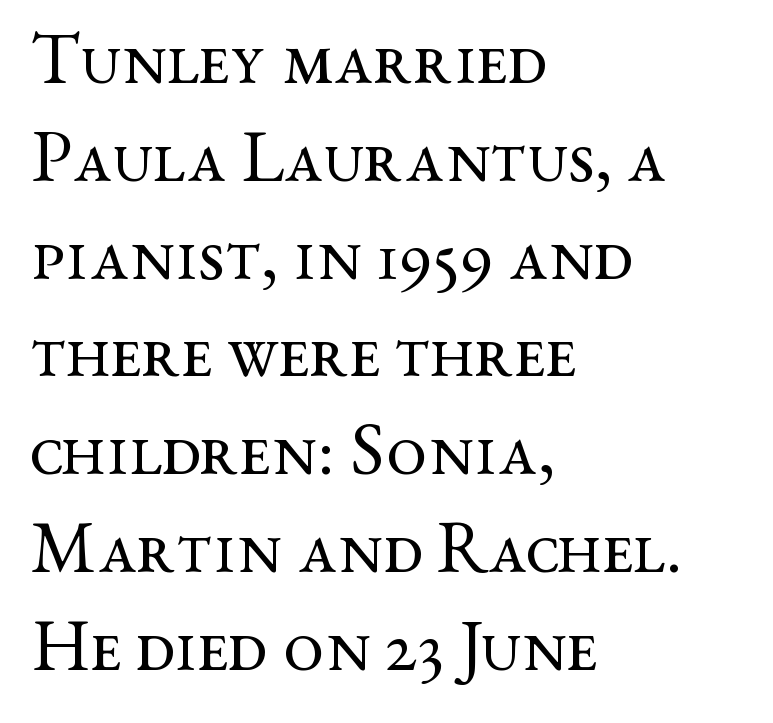
The image shows 73 px regular-weight, wide serif type, upright; set left-aligned, normal line spacing (1.34x), normal letter spacing, not underlined; medium stroke contrast and a medium x-height.
